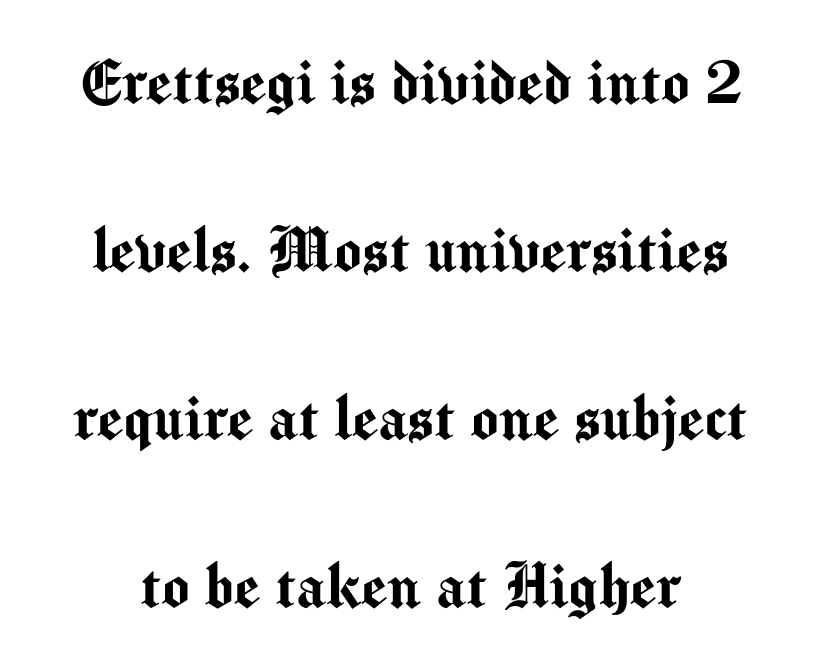
How would I describe the line gaps? Wide and relaxed. Designer's note — italics off, roman on. Look at the bottom of the vertical strokes: they stop flat, with no serifs. Each letter keeps its own natural width here, so spacing adapts to shape.
